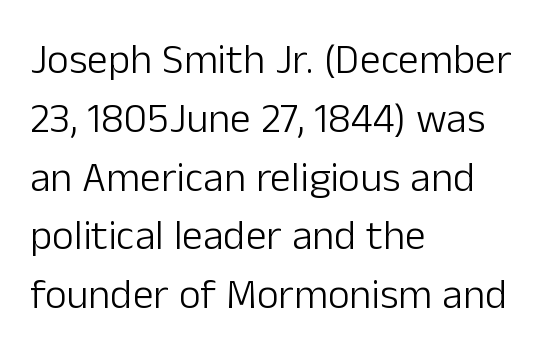
{"serif": "no", "italic": "no", "bold": "no", "weight": "light", "width": "normal", "stroke_contrast": "low", "x_height": "medium", "monospaced": "no", "underline": "no", "align": "left", "line_spacing": "normal", "line_spacing_ratio": 1.4, "letter_spacing": "normal", "letter_spacing_em": 0.0, "glyph_px": 42}
